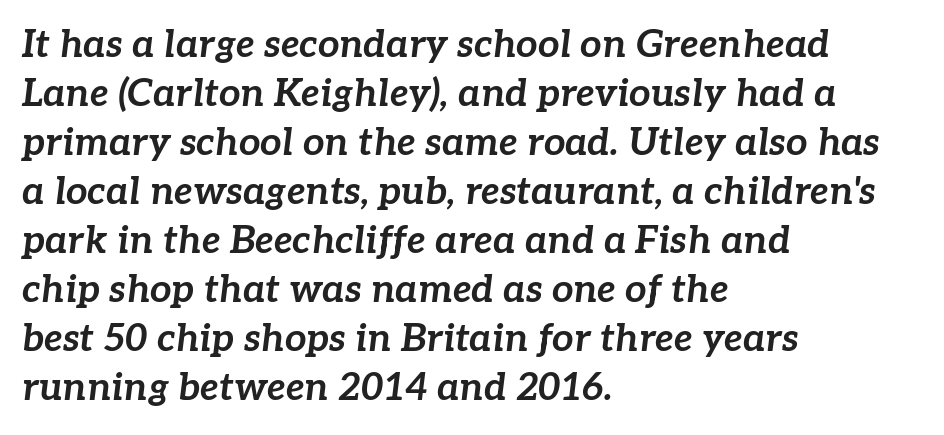
Q: Is the text bold? A: Yes.
Q: Is the text italic (slanted)? A: Yes, it leans right by about 7 degrees.
Q: Is the text underlined? A: No.
Q: How is the paragraph aligned? A: Left-aligned.
Q: Is the spacing between letters normal or unusually wide? A: Normal.
Q: Is the spacing between lines tight, normal or loose? A: Normal.
Q: Width (condensed, normal, or wide)? A: Normal.
Q: Stroke contrast? A: Low.
Q: x-height? A: Medium.
Q: Monospaced? A: No.
